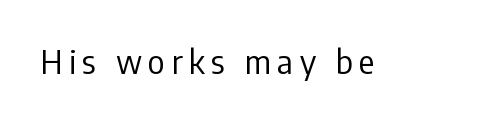
{"serif": "no", "italic": "no", "bold": "no", "weight": "regular", "width": "condensed", "stroke_contrast": "low", "x_height": "medium", "monospaced": "no", "underline": "no", "glyph_px": 33}
